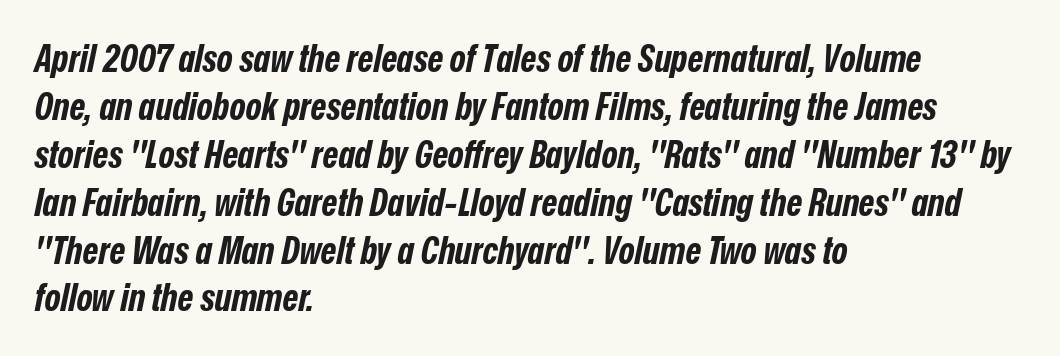
The image shows 38 px bold, condensed type, italic (leaning right); set left-aligned, normal line spacing (1.26x), normal letter spacing, not underlined; low stroke contrast and a medium x-height.
